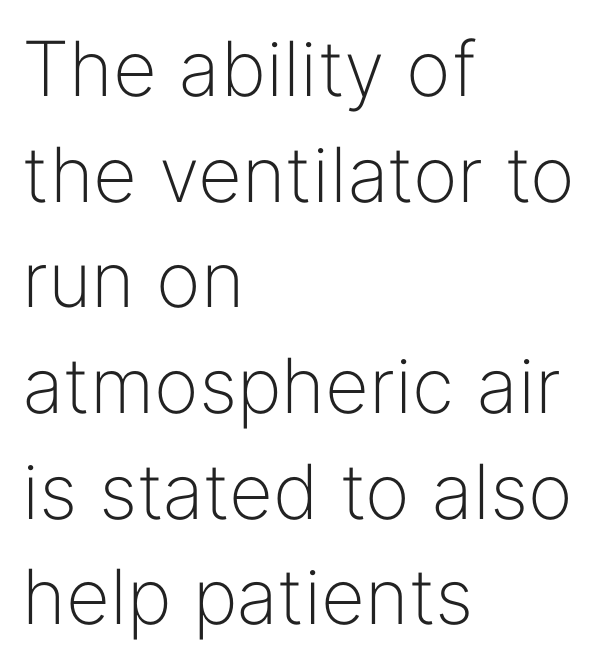
Check under the words: just untouched page. Note the varied advance widths — an 'i' is clearly narrower than an 'm'. Words appear dense and cohesive because spacing is normal. The characters display no serif detailing; their extremities are plain. This is the regular roman posture of the typeface. The passage is arranged the way most books set body copy — flush left.
